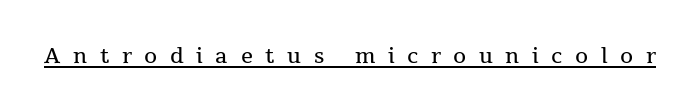
{"serif": "yes", "italic": "no", "bold": "no", "weight": "regular", "width": "normal", "x_height": "medium", "monospaced": "no", "underline": "yes", "letter_spacing": "wide", "letter_spacing_em": 0.42, "glyph_px": 30}
